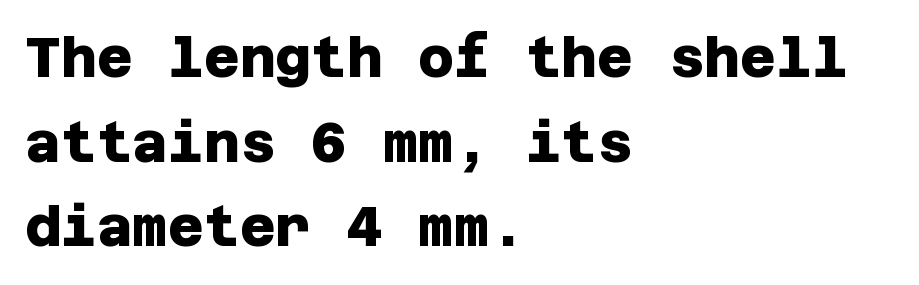
{"serif": "no", "bold": "yes", "weight": "heavy", "width": "normal", "stroke_contrast": "low", "x_height": "large", "underline": "no", "align": "left", "line_spacing": "normal", "line_spacing_ratio": 1.54, "letter_spacing": "normal", "letter_spacing_em": 0.0, "glyph_px": 55}
